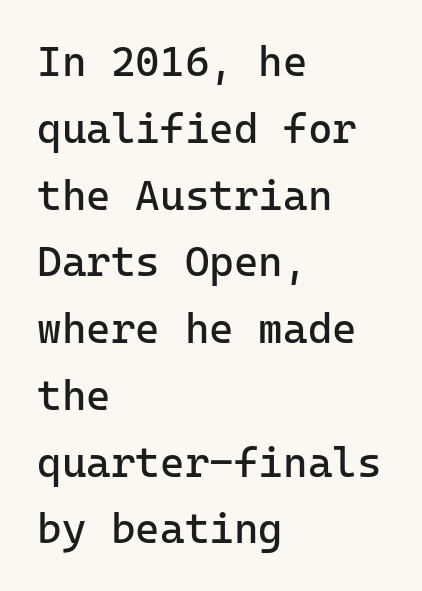
The image shows 42 px regular-weight sans-serif type, upright, monospaced; set left-aligned, normal line spacing (1.59x), normal letter spacing, not underlined; low stroke contrast and a medium x-height.
